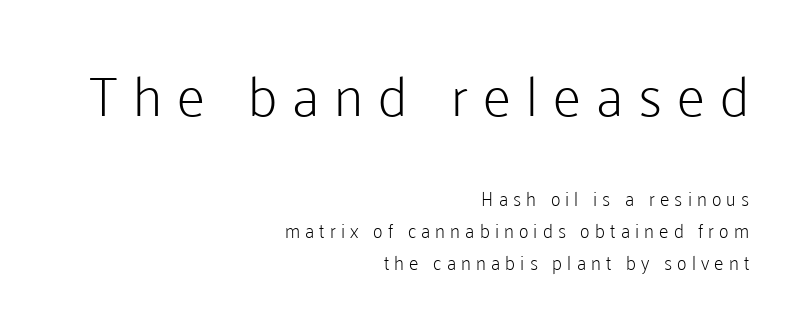
Varying glyph widths throughout — classic text-font behaviour. The rendering shrinks the type as you move from the upper chunk to the lower. Successive baselines arrive at the customary interval. Do the letters lean? They stand straight.
